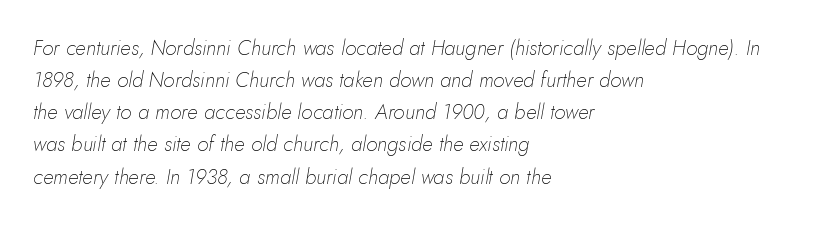
Q: Is the text bold? A: No.
Q: Is the text italic (slanted)? A: Yes, it leans right by about 10 degrees.
Q: Is the text underlined? A: No.
Q: How is the paragraph aligned? A: Left-aligned.
Q: Is the spacing between letters normal or unusually wide? A: Normal.
Q: Is the spacing between lines tight, normal or loose? A: Normal.
